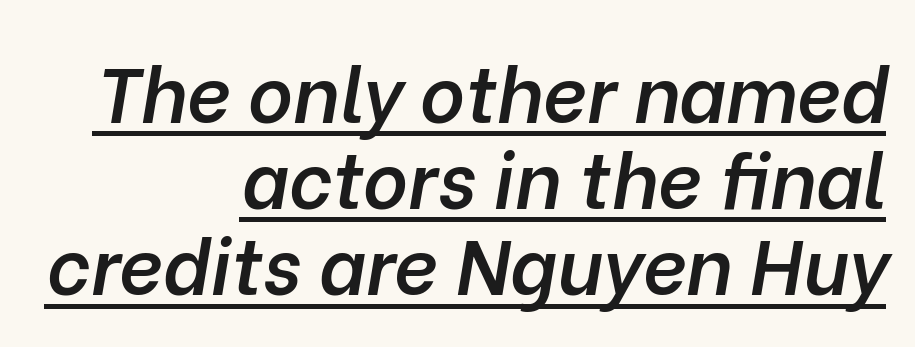
Q: Is the text bold? A: Semi-bold.
Q: Is the text italic (slanted)? A: Yes, it leans right by about 10 degrees.
Q: Is the text underlined? A: Yes.
Q: How is the paragraph aligned? A: Right-aligned.
Q: Is the spacing between letters normal or unusually wide? A: Normal.
Q: Is the spacing between lines tight, normal or loose? A: Tight.
Q: Width (condensed, normal, or wide)? A: Normal.
Q: Stroke contrast? A: Low.
Q: x-height? A: Medium.
Q: Monospaced? A: No.
